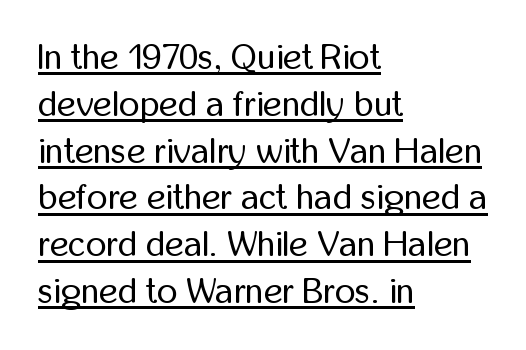
Typeset ragged right — the left edge is the straight one. If you drew a line through each stem, it would be perfectly vertical. Is this a heavy cut? Hardly; it is regular or lighter. Short note: letters normally spaced. Regarding leading, the lines here are spaced in the standard way.
